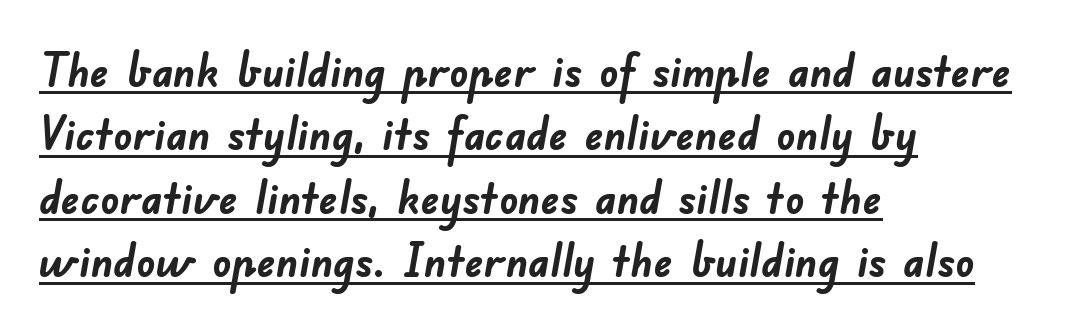
Q: Is the text bold? A: Yes.
Q: Is the typeface a serif or a sans-serif typeface? A: Sans-serif.
Q: Is the text underlined? A: Yes.
Q: How is the paragraph aligned? A: Left-aligned.
Q: Is the spacing between letters normal or unusually wide? A: Normal.
Q: Is the spacing between lines tight, normal or loose? A: Normal.
Q: Width (condensed, normal, or wide)? A: Normal.
Q: Stroke contrast? A: Low.
Q: x-height? A: Small.
Q: Monospaced? A: No.
